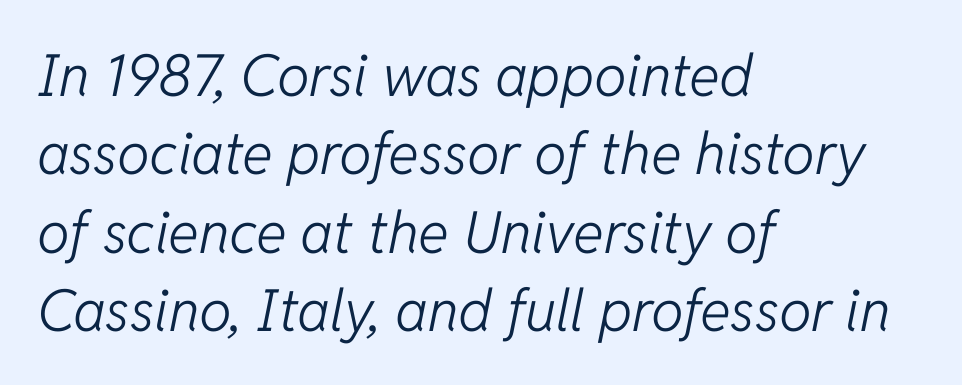
The image shows 58 px light type, italic (leaning right); set left-aligned, normal line spacing (1.35x), normal letter spacing, not underlined; low stroke contrast and a medium x-height.
